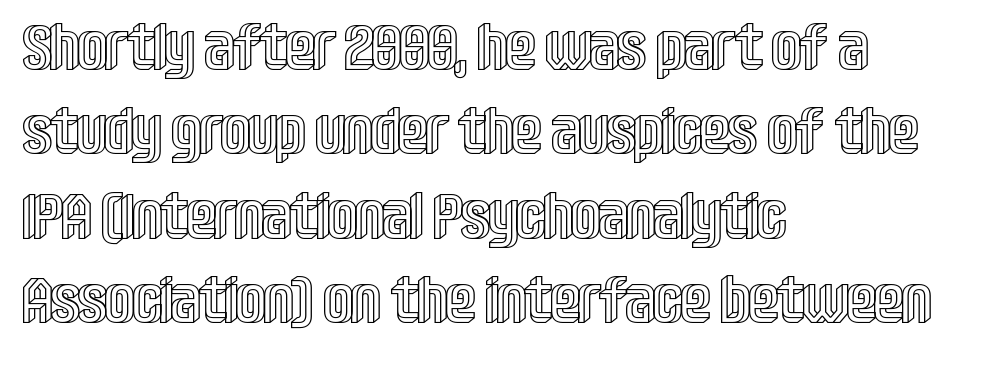
{"italic": "no", "width": "condensed", "x_height": "large", "monospaced": "no", "underline": "no", "align": "left", "line_spacing": "normal", "line_spacing_ratio": 1.32, "letter_spacing": "normal", "letter_spacing_em": 0.0, "glyph_px": 64}
